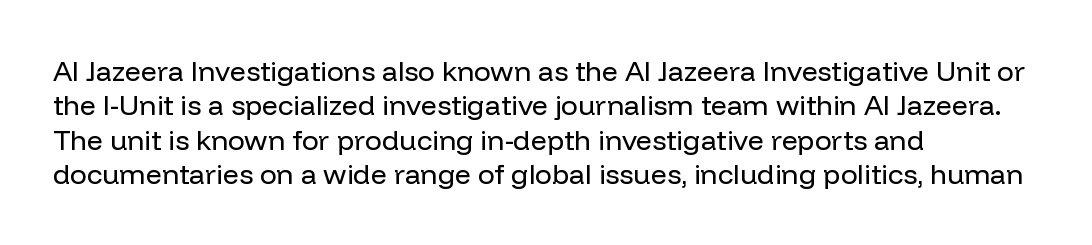
The image shows 28 px regular-weight sans-serif type, upright; set left-aligned, line spacing 1.23x, normal letter spacing, not underlined; low stroke contrast and a medium x-height.
